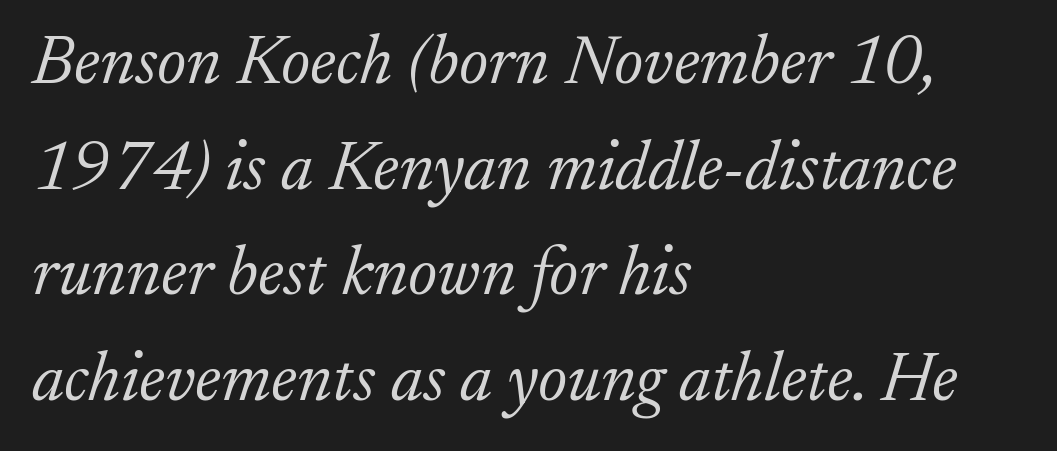
Tall strokes in this sample are angled rather than plumb. The paragraph has a hard left edge and a soft right edge. Clear beneath every line of the passage. The face used here is seriffed, in the tradition of book romans. Vertical stems look standard width or narrower in stroke. In terms of leading, this rendering sits right in the middle.
